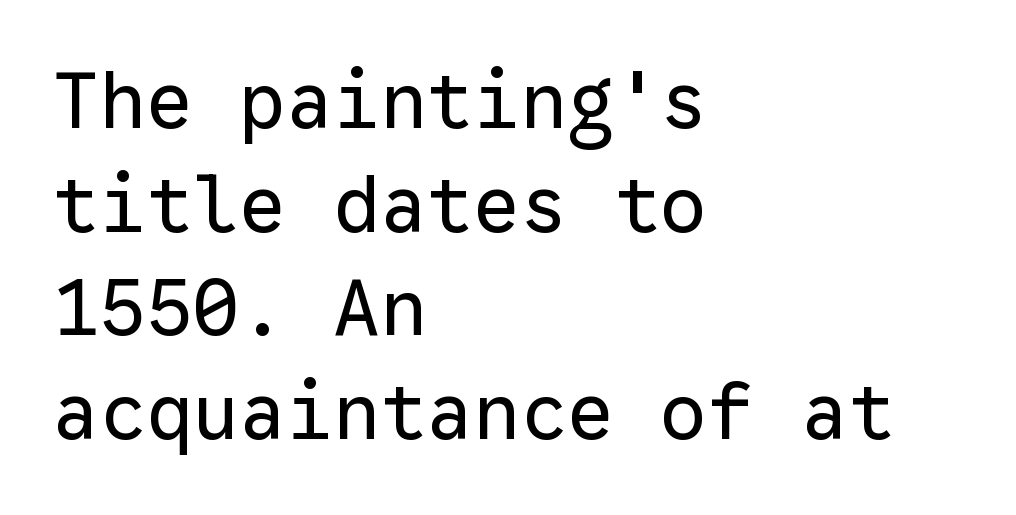
Q: Is the text bold? A: No.
Q: Is the text italic (slanted)? A: No, it is upright.
Q: Is the typeface a serif or a sans-serif typeface? A: Sans-serif.
Q: Is the text underlined? A: No.
Q: How is the paragraph aligned? A: Left-aligned.
Q: Is the spacing between letters normal or unusually wide? A: Normal.
Q: Is the spacing between lines tight, normal or loose? A: Normal.
Q: Width (condensed, normal, or wide)? A: Normal.
Q: Stroke contrast? A: Low.
Q: x-height? A: Medium.
Q: Monospaced? A: Yes.
